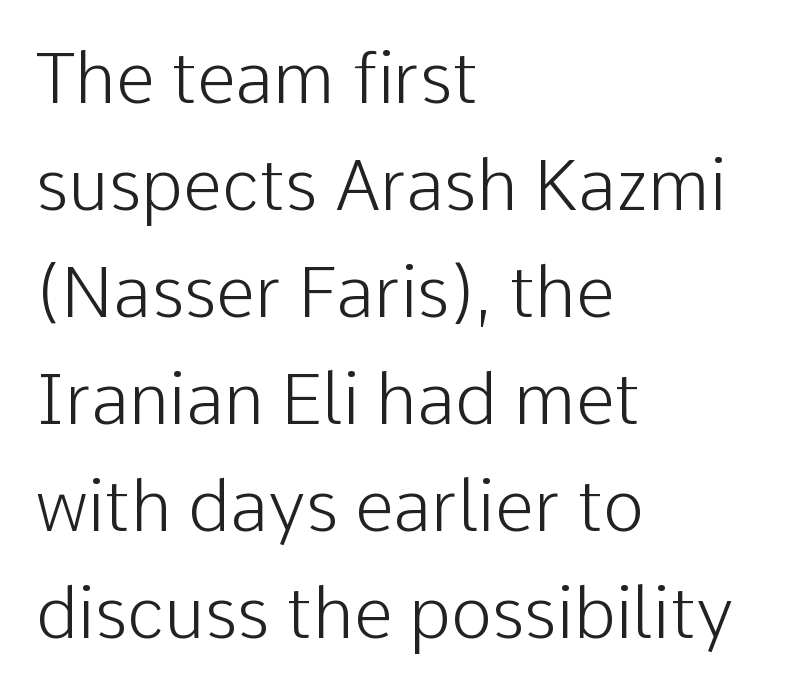
Q: Is the text bold? A: No.
Q: Is the text italic (slanted)? A: No, it is upright.
Q: Is the typeface a serif or a sans-serif typeface? A: Sans-serif.
Q: Is the text underlined? A: No.
Q: How is the paragraph aligned? A: Left-aligned.
Q: Is the spacing between letters normal or unusually wide? A: Normal.
Q: Is the spacing between lines tight, normal or loose? A: Normal.
Q: Width (condensed, normal, or wide)? A: Normal.
Q: Stroke contrast? A: Low.
Q: x-height? A: Medium.
Q: Monospaced? A: No.
